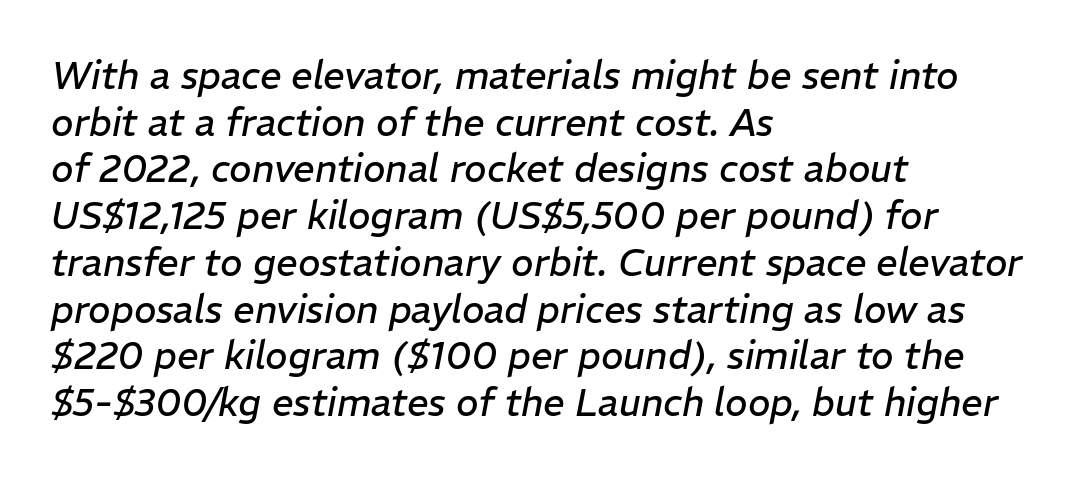
Q: Is the text bold? A: No.
Q: Is the text italic (slanted)? A: Yes, it leans right by about 11 degrees.
Q: Is the text underlined? A: No.
Q: How is the paragraph aligned? A: Left-aligned.
Q: Is the spacing between letters normal or unusually wide? A: Normal.
Q: Width (condensed, normal, or wide)? A: Normal.
Q: Stroke contrast? A: Low.
Q: x-height? A: Medium.
Q: Monospaced? A: No.
